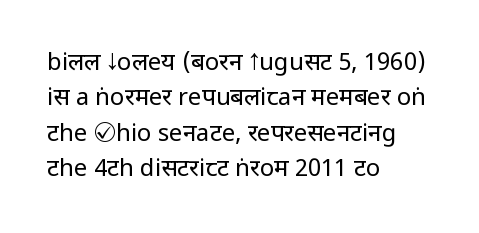
Q: Is the text bold? A: No.
Q: Is the text italic (slanted)? A: No, it is upright.
Q: Is the text underlined? A: No.
Q: How is the paragraph aligned? A: Left-aligned.
Q: Is the spacing between letters normal or unusually wide? A: Normal.
Q: Is the spacing between lines tight, normal or loose? A: Normal.
